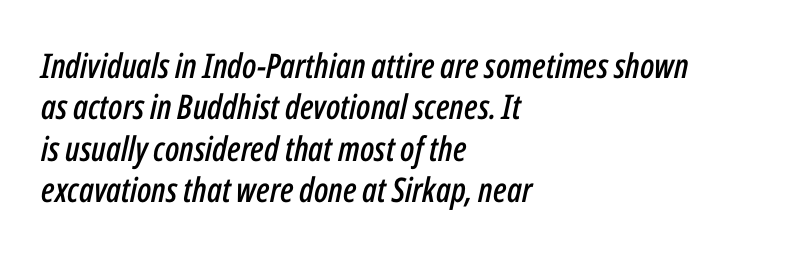
{"italic": "yes", "lean": "right", "slant_degrees": 12, "width": "condensed", "stroke_contrast": "low", "x_height": "medium", "monospaced": "no", "underline": "no", "align": "left", "line_spacing_ratio": 1.22, "letter_spacing": "normal", "letter_spacing_em": 0.0, "glyph_px": 34}
